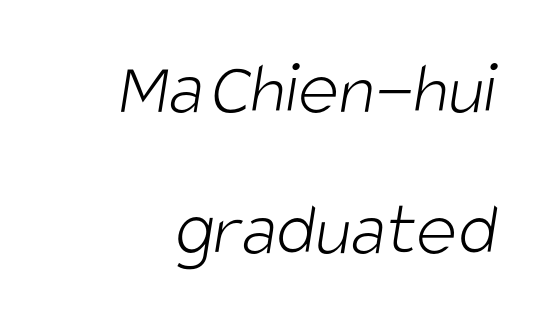
The image shows 77 px light, condensed sans-serif type; set right-aligned, line spacing 1.83x, normal letter spacing, not underlined; low stroke contrast and a large x-height.
